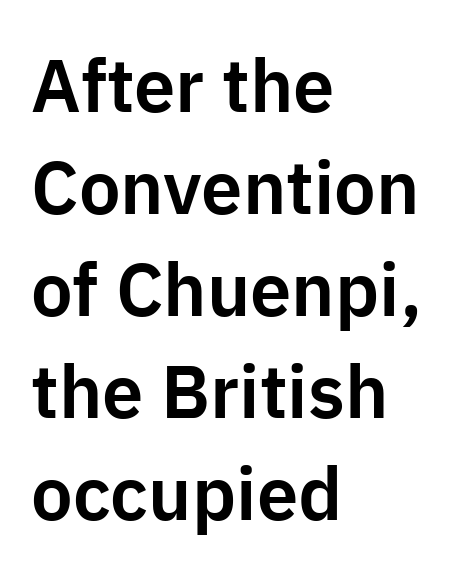
{"serif": "no", "italic": "no", "width": "normal", "stroke_contrast": "low", "x_height": "medium", "monospaced": "no", "underline": "no", "align": "left", "line_spacing": "normal", "line_spacing_ratio": 1.38, "letter_spacing": "normal", "letter_spacing_em": 0.0, "glyph_px": 74}
